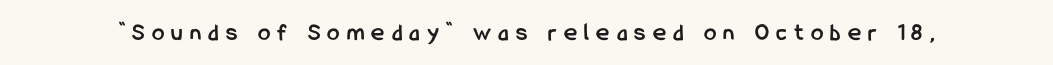
The image shows 25 px bold type, upright; set unusually wide letter spacing (+0.29 em), not underlined.
